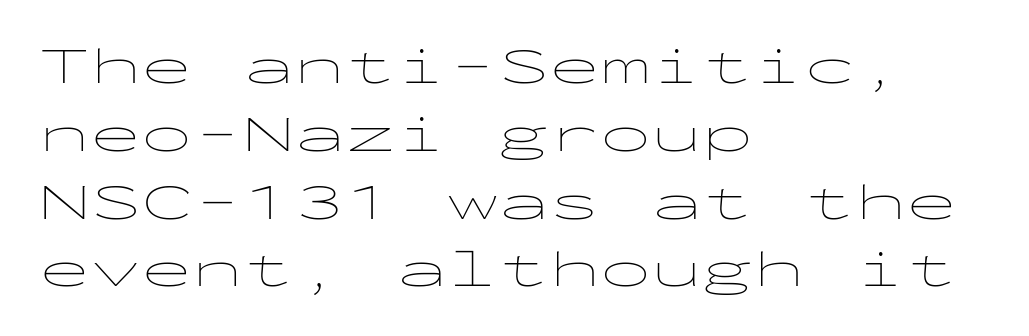
Q: Is the text bold? A: No.
Q: Is the text italic (slanted)? A: No, it is upright.
Q: Is the typeface a serif or a sans-serif typeface? A: Sans-serif.
Q: Is the text underlined? A: No.
Q: How is the paragraph aligned? A: Left-aligned.
Q: Is the spacing between letters normal or unusually wide? A: Normal.
Q: Is the spacing between lines tight, normal or loose? A: Normal.
Q: Width (condensed, normal, or wide)? A: Wide.
Q: Stroke contrast? A: Low.
Q: x-height? A: Medium.
Q: Monospaced? A: Yes.
